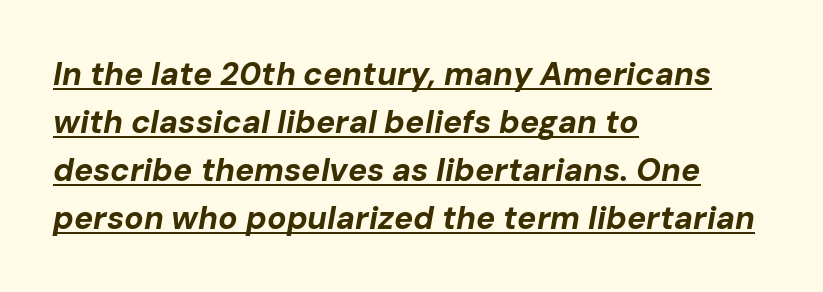
Q: Is the text bold? A: Yes.
Q: Is the text italic (slanted)? A: Yes, it leans right by about 10 degrees.
Q: Is the text underlined? A: Yes.
Q: How is the paragraph aligned? A: Left-aligned.
Q: Is the spacing between letters normal or unusually wide? A: Normal.
Q: Is the spacing between lines tight, normal or loose? A: Normal.
Q: Width (condensed, normal, or wide)? A: Normal.
Q: Stroke contrast? A: Low.
Q: x-height? A: Medium.
Q: Monospaced? A: No.
